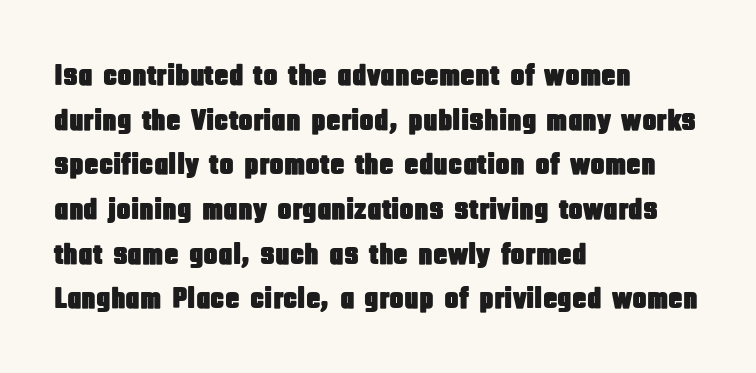
Q: Is the text italic (slanted)? A: No, it is upright.
Q: Is the typeface a serif or a sans-serif typeface? A: Sans-serif.
Q: Is the text underlined? A: No.
Q: How is the paragraph aligned? A: Left-aligned.
Q: Is the spacing between letters normal or unusually wide? A: Normal.
Q: Is the spacing between lines tight, normal or loose? A: Normal.
Q: Width (condensed, normal, or wide)? A: Condensed.
Q: Stroke contrast? A: Low.
Q: x-height? A: Large.
Q: Monospaced? A: No.
